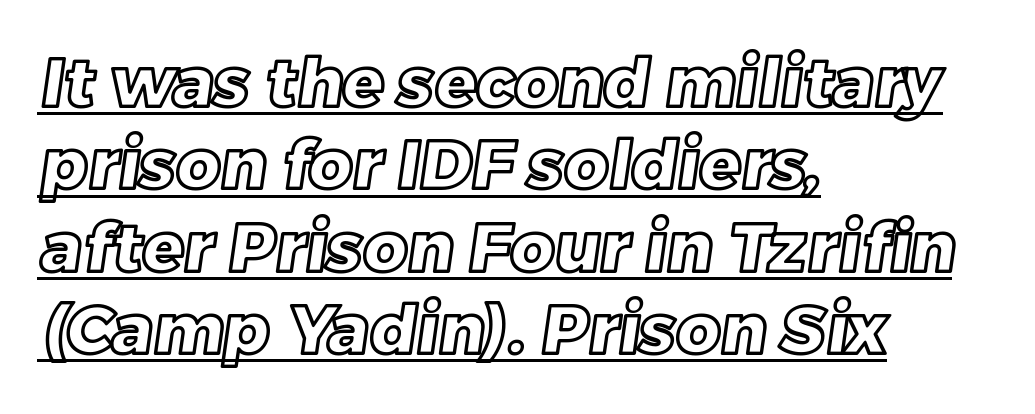
Visually the block forms a straight wall on the left and a jagged coastline on the right. The glyphs are accompanied by a horizontal stroke just below them. Words appear dense and cohesive because spacing is normal. The passage shown is typed in a proportional face where columns would drift.
